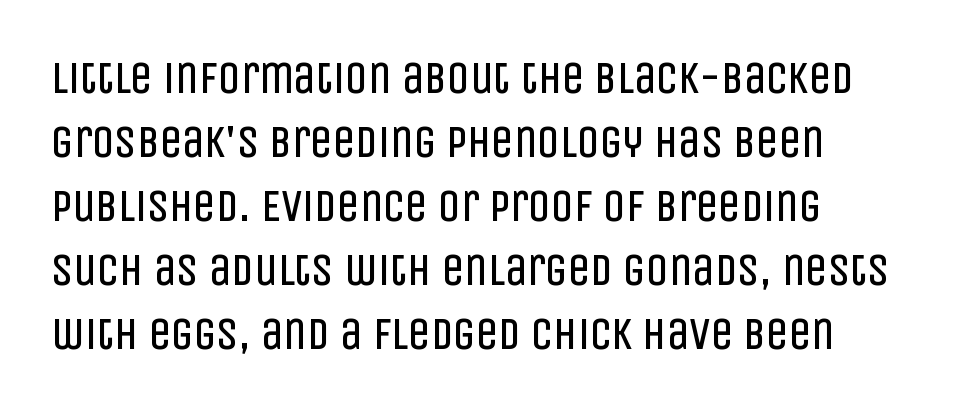
The image shows 45 px regular-weight, condensed sans-serif type, upright; set left-aligned, normal line spacing (1.42x), normal letter spacing, not underlined; low stroke contrast and a large x-height.
